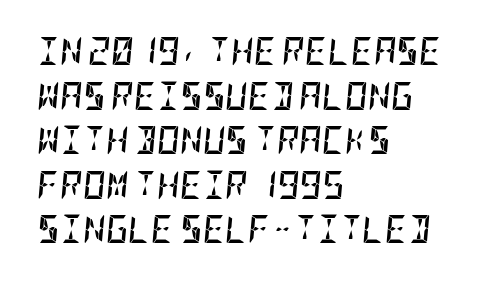
{"italic": "yes", "lean": "right", "slant_degrees": 5, "bold": "yes", "weight": "semibold", "width": "condensed", "stroke_contrast": "low", "x_height": "large", "underline": "no", "align": "left", "line_spacing": "normal", "line_spacing_ratio": 1.59, "letter_spacing": "normal", "letter_spacing_em": 0.0, "glyph_px": 28}
